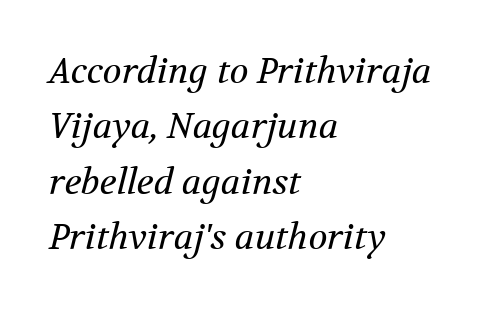
The image shows 35 px regular-weight serif type, italic (leaning right); set left-aligned, normal line spacing (1.58x), normal letter spacing, not underlined; medium stroke contrast and a medium x-height.
